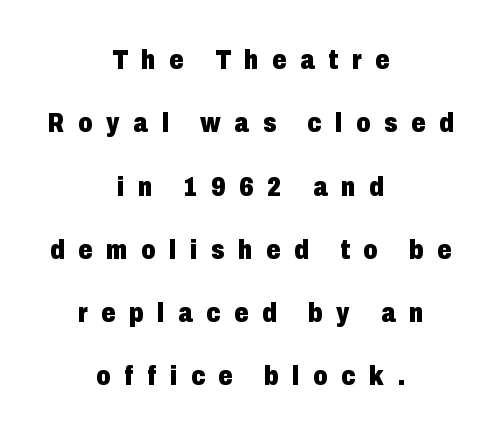
{"serif": "no", "italic": "no", "bold": "yes", "weight": "heavy", "width": "condensed", "stroke_contrast": "low", "x_height": "medium", "monospaced": "no", "underline": "no", "align": "center", "line_spacing": "loose", "line_spacing_ratio": 2.26, "letter_spacing": "wide", "letter_spacing_em": 0.49, "glyph_px": 28}
